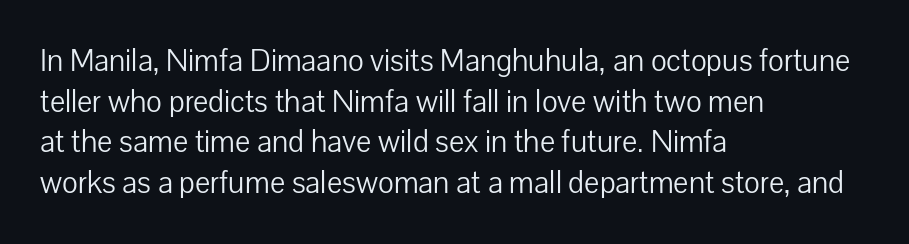
The image shows 32 px light sans-serif type, upright; set left-aligned, normal line spacing (1.27x), normal letter spacing, not underlined; low stroke contrast and a medium x-height.
